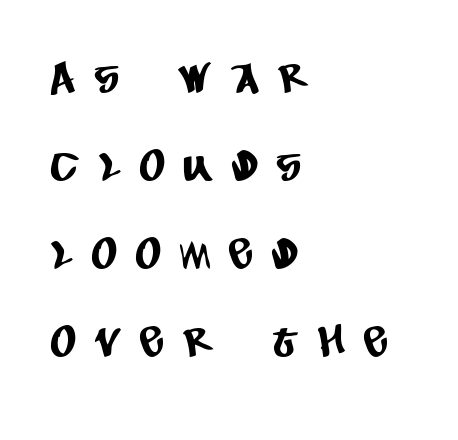
Q: Is the typeface a serif or a sans-serif typeface? A: Sans-serif.
Q: Is the text underlined? A: No.
Q: How is the paragraph aligned? A: Left-aligned.
Q: Is the spacing between letters normal or unusually wide? A: Unusually wide.
Q: Is the spacing between lines tight, normal or loose? A: Loose.
Q: Width (condensed, normal, or wide)? A: Condensed.
Q: Stroke contrast? A: Low.
Q: x-height? A: Large.
Q: Monospaced? A: No.
